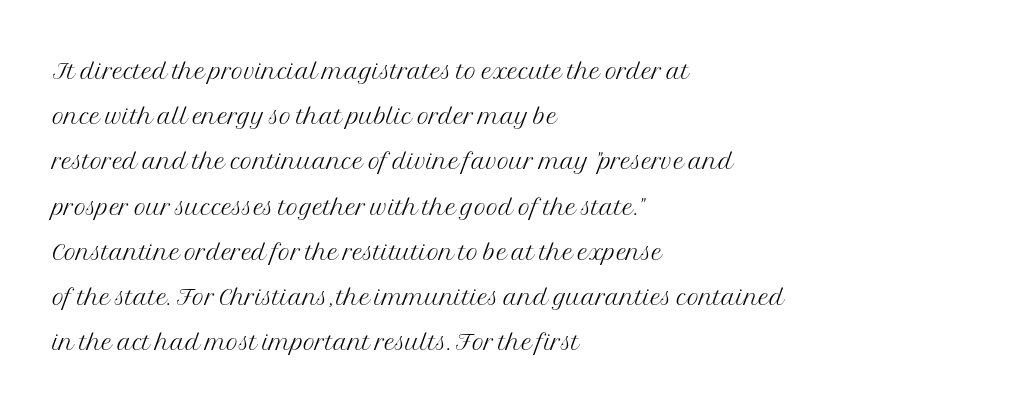
The strokes carry an ordinary text weight at most. A classic flush-left, rag-right setting is used for this passage. Note the varied advance widths — an 'i' is clearly narrower than an 'm'.
